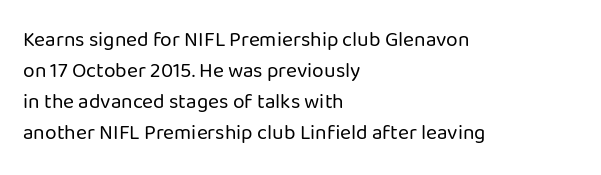
{"italic": "no", "bold": "no", "underline": "no", "align": "left", "line_spacing": "normal", "line_spacing_ratio": 1.48, "letter_spacing": "normal", "letter_spacing_em": 0.0, "glyph_px": 21}
